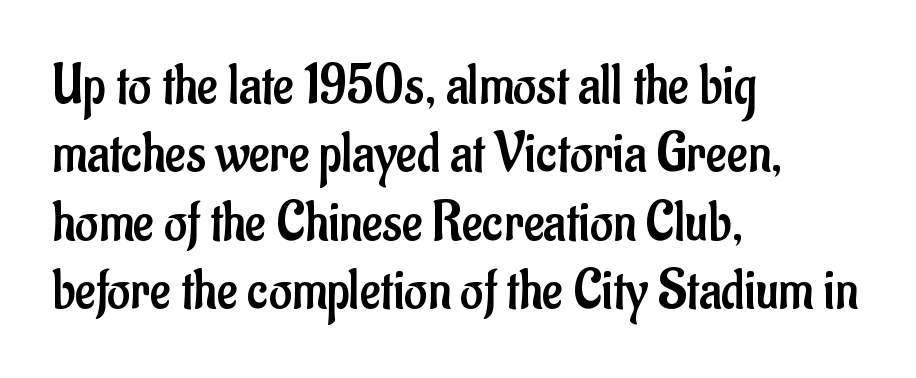
The image shows 56 px regular-weight, condensed sans-serif type, upright; set left-aligned, line spacing 1.22x, normal letter spacing, not underlined; low stroke contrast and a small x-height.
